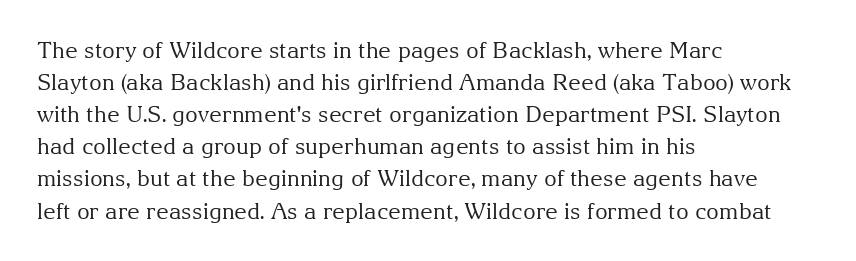
The image shows 22 px text type, upright; set left-aligned, normal line spacing (1.46x), normal letter spacing, not underlined.
